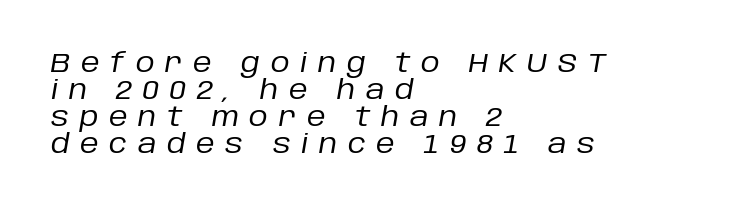
Q: Is the text bold? A: No.
Q: Is the text italic (slanted)? A: Yes, it leans right by about 10 degrees.
Q: Is the text underlined? A: No.
Q: How is the paragraph aligned? A: Left-aligned.
Q: Is the spacing between letters normal or unusually wide? A: Unusually wide.
Q: Is the spacing between lines tight, normal or loose? A: Tight.
